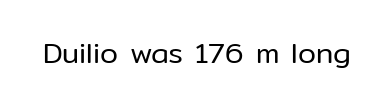
Does the lettering tilt? It doesn't — this is upright. Here the designer chose a conventional face with non-uniform glyph widths. Unmarked baselines from the first word to the last. Look at the tracking — it's just the regular setting, nothing added.
